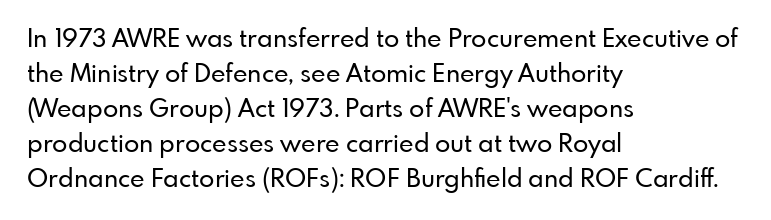
The rendering uses a moderate line-height, typical for paragraphs. A typesetter would call this zero additional tracking. Teacher's note: observe the even left margin — that is flush-left alignment. The string is rendered with underlining switched off. Posture: straight, roman, zero tilt.
